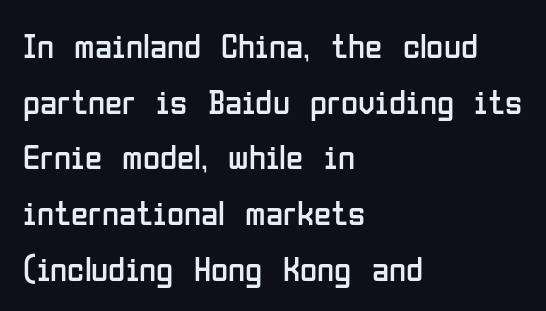
{"serif": "no", "italic": "no", "bold": "no", "weight": "regular", "width": "condensed", "stroke_contrast": "low", "x_height": "medium", "monospaced": "no", "underline": "no", "align": "left", "line_spacing": "normal", "line_spacing_ratio": 1.59, "letter_spacing": "normal", "letter_spacing_em": 0.0, "glyph_px": 35}
